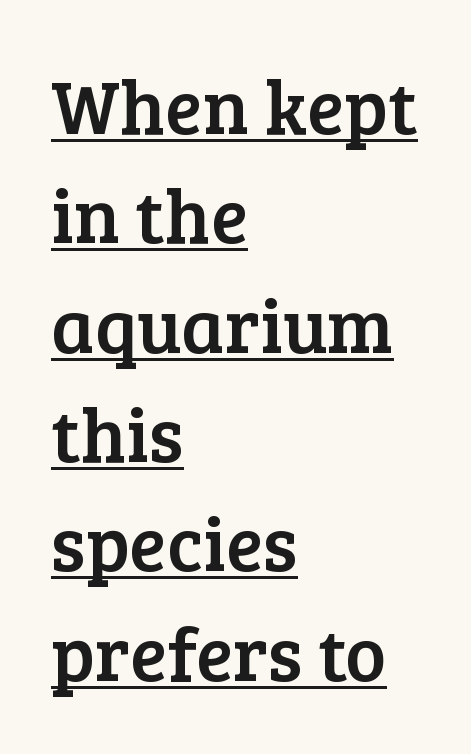
The image shows 77 px serif type, upright; set left-aligned, normal line spacing (1.42x), normal letter spacing, underlined; low stroke contrast and a medium x-height.
